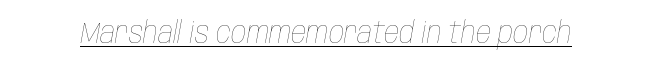
Q: Is the text bold? A: No.
Q: Is the text italic (slanted)? A: Yes, it leans right by about 10 degrees.
Q: Is the text underlined? A: Yes.
Q: Is the spacing between letters normal or unusually wide? A: Normal.
Q: Width (condensed, normal, or wide)? A: Condensed.
Q: Stroke contrast? A: Low.
Q: x-height? A: Large.
Q: Monospaced? A: No.
